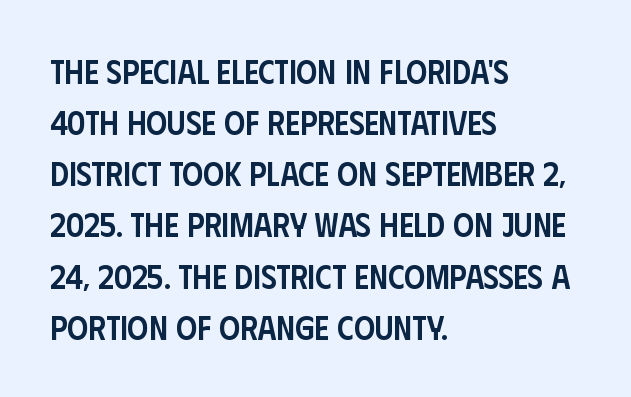
Q: Is the text bold? A: Semi-bold.
Q: Is the text italic (slanted)? A: No, it is upright.
Q: Is the typeface a serif or a sans-serif typeface? A: Sans-serif.
Q: Is the text underlined? A: No.
Q: How is the paragraph aligned? A: Left-aligned.
Q: Is the spacing between letters normal or unusually wide? A: Normal.
Q: Is the spacing between lines tight, normal or loose? A: Normal.
Q: Width (condensed, normal, or wide)? A: Condensed.
Q: Stroke contrast? A: Low.
Q: x-height? A: Large.
Q: Monospaced? A: No.
